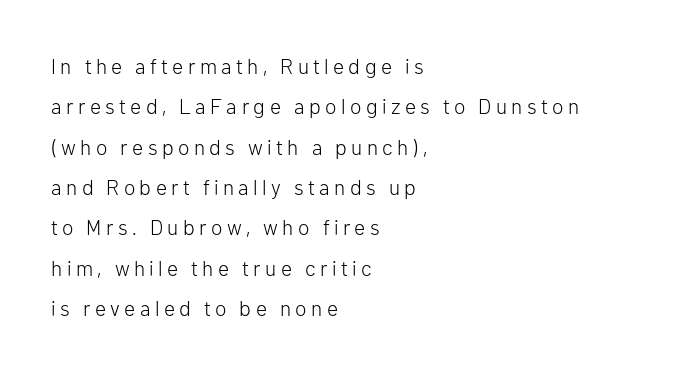
The tracking reads as deliberately expanded to a designer's eye. This is not heavy type; no bold has been used. The lettering holds an erect, upright posture throughout. These lines are set flush left with a ragged right edge.
